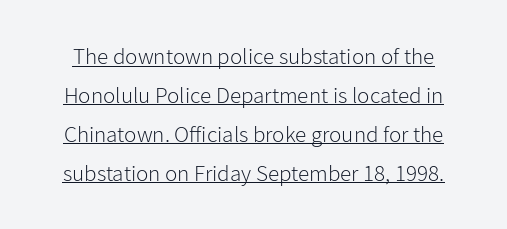
{"italic": "no", "bold": "no", "underline": "yes", "line_spacing": "normal", "line_spacing_ratio": 1.69, "letter_spacing": "normal", "letter_spacing_em": 0.0, "glyph_px": 23}
